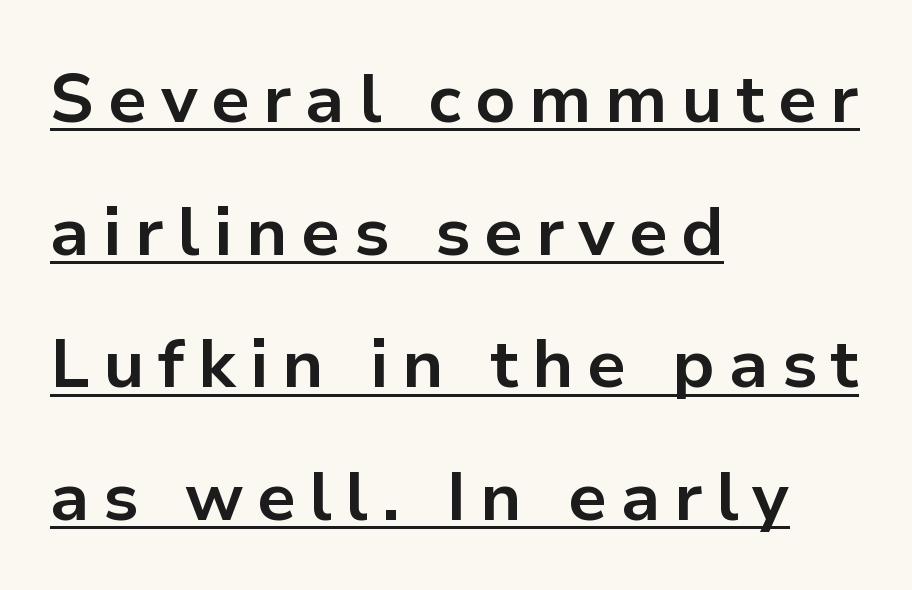
{"serif": "no", "italic": "no", "bold": "yes", "weight": "bold", "width": "normal", "stroke_contrast": "low", "x_height": "medium", "monospaced": "no", "underline": "yes", "align": "left", "line_spacing": "loose", "line_spacing_ratio": 1.95, "letter_spacing": "wide", "letter_spacing_em": 0.2, "glyph_px": 68}
